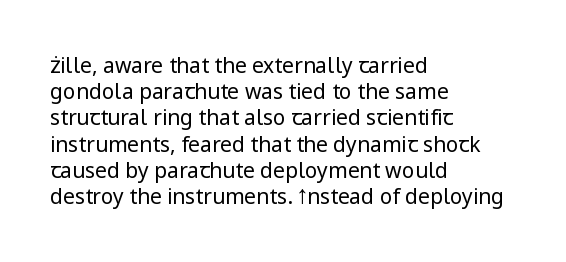
Does extra space separate the letters? No, they use regular spacing. Layout note: lines flush left. The area under the type is left untouched. This reads as an unemphasized weight, regular at the heaviest. This is roman type, the default non-slanted kind. Vertical spacing — default.
